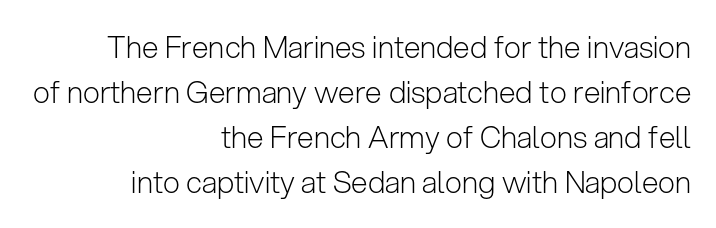
{"serif": "no", "italic": "no", "bold": "no", "weight": "light", "width": "normal", "stroke_contrast": "low", "x_height": "medium", "monospaced": "no", "underline": "no", "align": "right", "line_spacing": "normal", "line_spacing_ratio": 1.5, "letter_spacing": "normal", "letter_spacing_em": 0.0, "glyph_px": 30}
